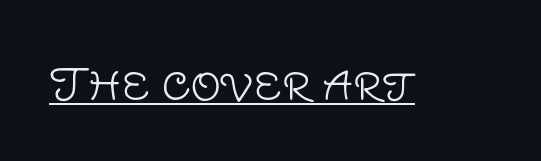
The image shows 43 px light sans-serif type; set normal letter spacing, underlined; low stroke contrast and a large x-height.
